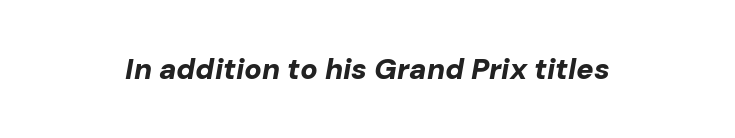
{"italic": "yes", "lean": "right", "slant_degrees": 10, "bold": "yes", "weight": "bold", "width": "normal", "stroke_contrast": "low", "x_height": "medium", "monospaced": "no", "underline": "no", "letter_spacing": "normal", "letter_spacing_em": 0.0, "glyph_px": 29}
